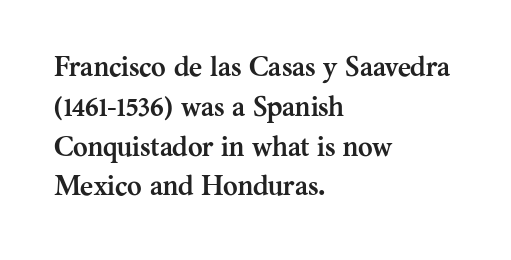
The image shows 28 px semibold serif type, upright; set left-aligned, normal line spacing (1.42x), normal letter spacing, not underlined; medium stroke contrast and a medium x-height.
